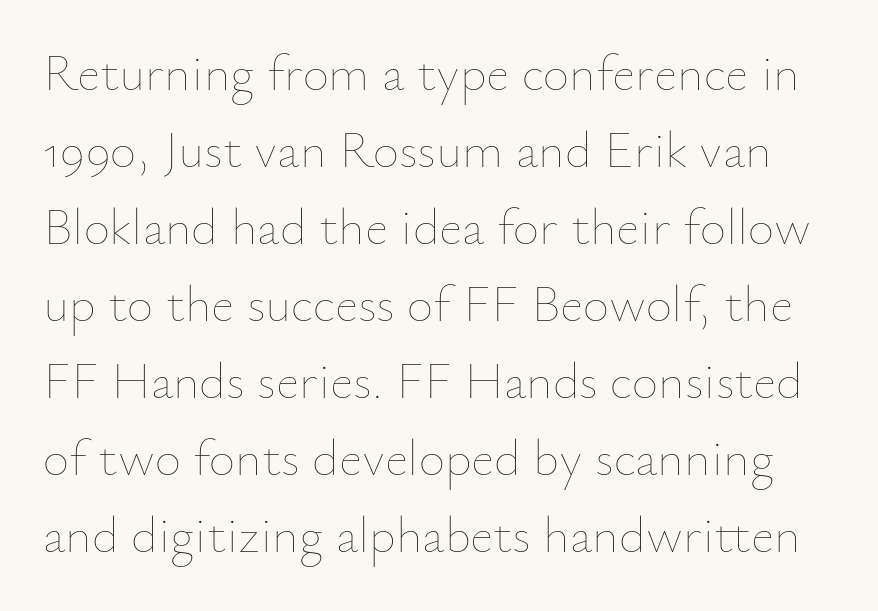
The image shows 51 px thin type, upright; set normal line spacing (1.51x), normal letter spacing, not underlined; low stroke contrast and a small x-height.
